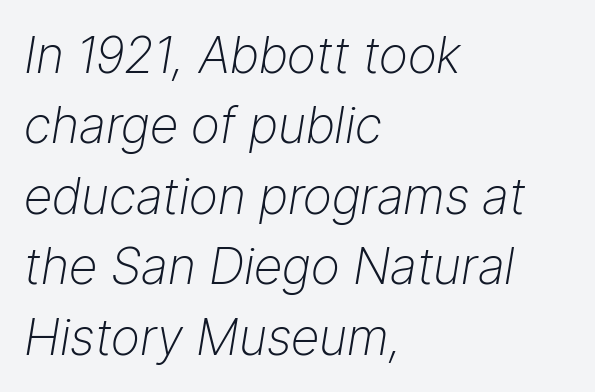
The image shows 50 px light type, italic (leaning right); set left-aligned, normal line spacing (1.41x), normal letter spacing, not underlined; low stroke contrast and a medium x-height.
